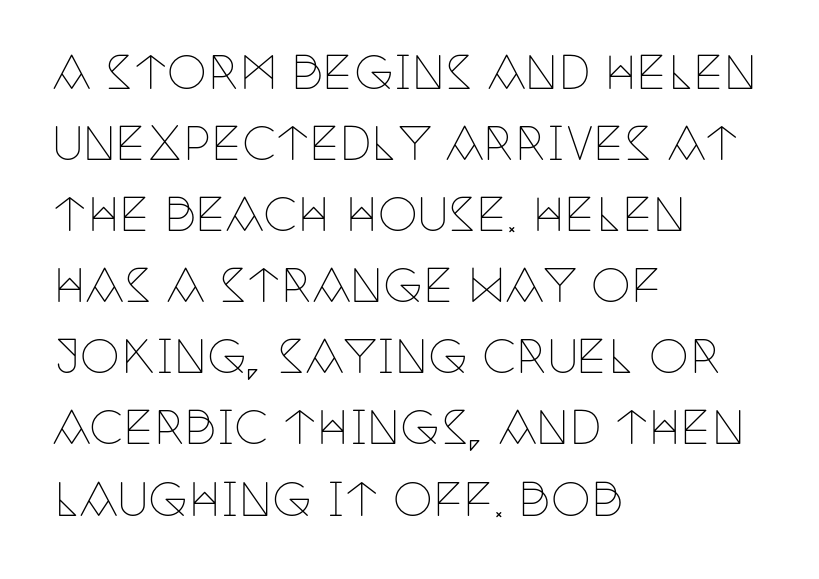
{"serif": "yes", "italic": "no", "bold": "no", "weight": "thin", "width": "condensed", "stroke_contrast": "low", "x_height": "large", "monospaced": "no", "underline": "no", "align": "left", "line_spacing": "normal", "line_spacing_ratio": 1.58, "letter_spacing": "normal", "letter_spacing_em": 0.0, "glyph_px": 45}
